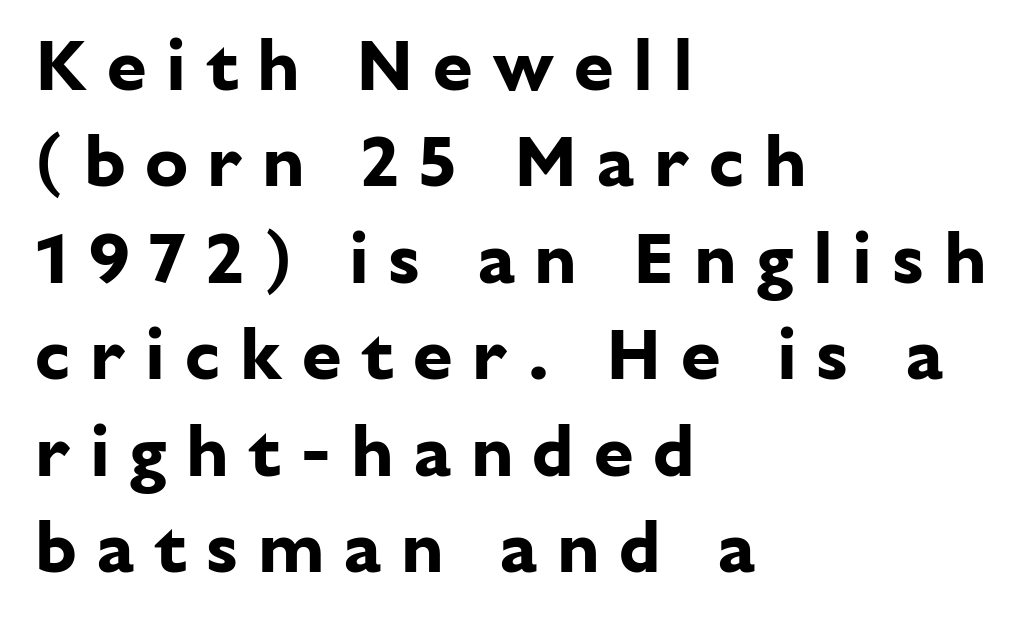
Q: Is the text bold? A: Yes.
Q: Is the text italic (slanted)? A: No, it is upright.
Q: Is the typeface a serif or a sans-serif typeface? A: Sans-serif.
Q: Is the text underlined? A: No.
Q: How is the paragraph aligned? A: Left-aligned.
Q: Is the spacing between letters normal or unusually wide? A: Unusually wide.
Q: Is the spacing between lines tight, normal or loose? A: Normal.
Q: Width (condensed, normal, or wide)? A: Normal.
Q: Stroke contrast? A: Low.
Q: x-height? A: Medium.
Q: Monospaced? A: No.
